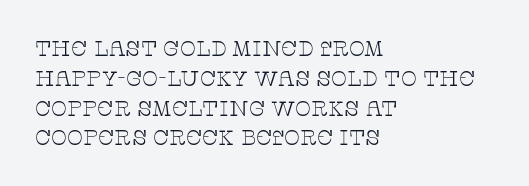
{"italic": "no", "bold": "no", "underline": "no", "align": "left", "line_spacing": "normal", "line_spacing_ratio": 1.42, "letter_spacing": "normal", "letter_spacing_em": 0.0, "glyph_px": 21}
